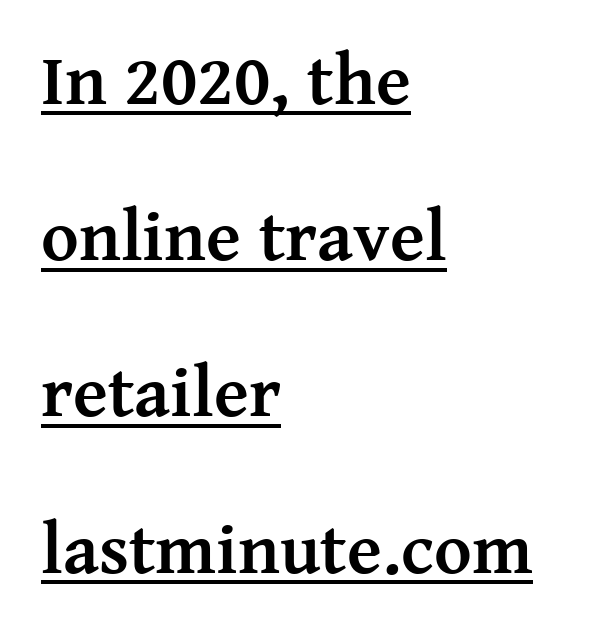
Q: Is the text bold? A: Yes.
Q: Is the text italic (slanted)? A: No, it is upright.
Q: Is the typeface a serif or a sans-serif typeface? A: Serif.
Q: Is the text underlined? A: Yes.
Q: How is the paragraph aligned? A: Left-aligned.
Q: Is the spacing between letters normal or unusually wide? A: Normal.
Q: Is the spacing between lines tight, normal or loose? A: Loose.
Q: Width (condensed, normal, or wide)? A: Normal.
Q: Stroke contrast? A: Medium.
Q: x-height? A: Medium.
Q: Monospaced? A: No.
